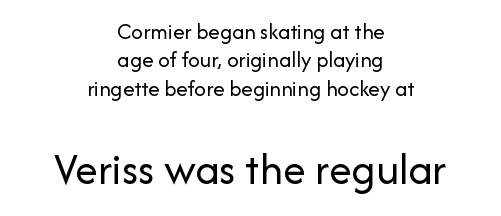
The image shows 46 px regular-weight sans-serif type, upright; set centered, line spacing 1.23x, normal letter spacing, not underlined; the second (bottom) block is 2.0x larger; low stroke contrast and a medium x-height.
